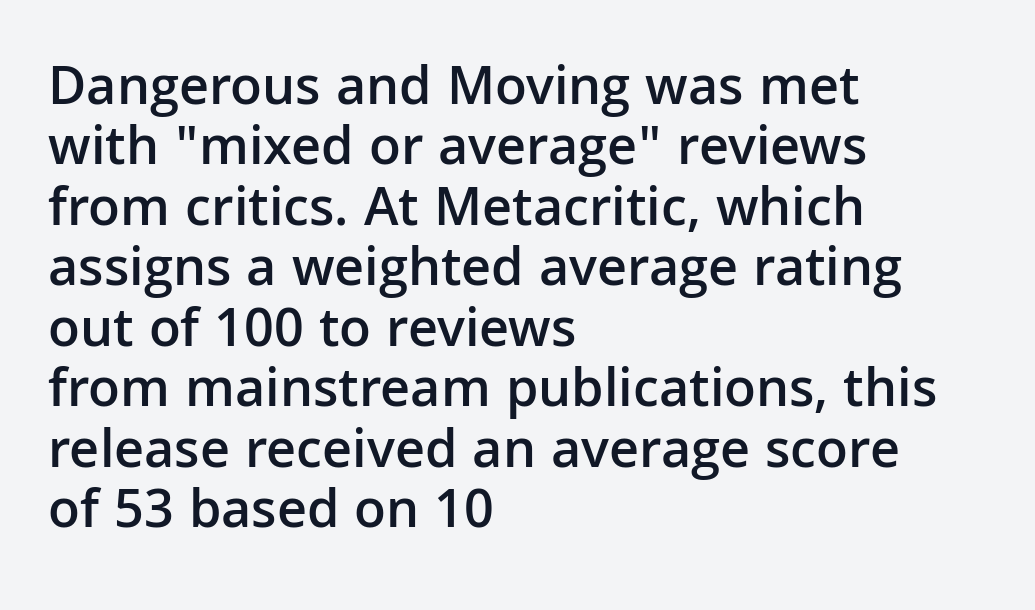
The image shows 56 px semibold sans-serif type, upright; set left-aligned, tight line spacing (1.08x), normal letter spacing, not underlined; low stroke contrast and a medium x-height.
